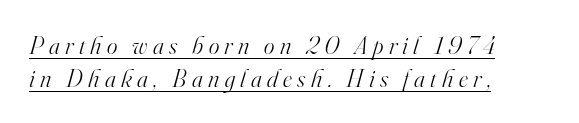
The space between consecutive lines is moderate. There is plenty of visible air inserted between adjacent glyphs. The characters are drawn with everyday or finer stroke widths. Quick note: italic. Each line starts at the same left margin while the right side varies.
